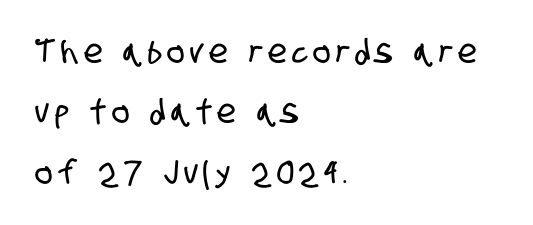
The passage shown is typed in a proportional face where columns would drift. Anything drawn beneath the words? Only blank space. These lines are composed in type without serifs. All the whitespace from short lines collects on the right.
